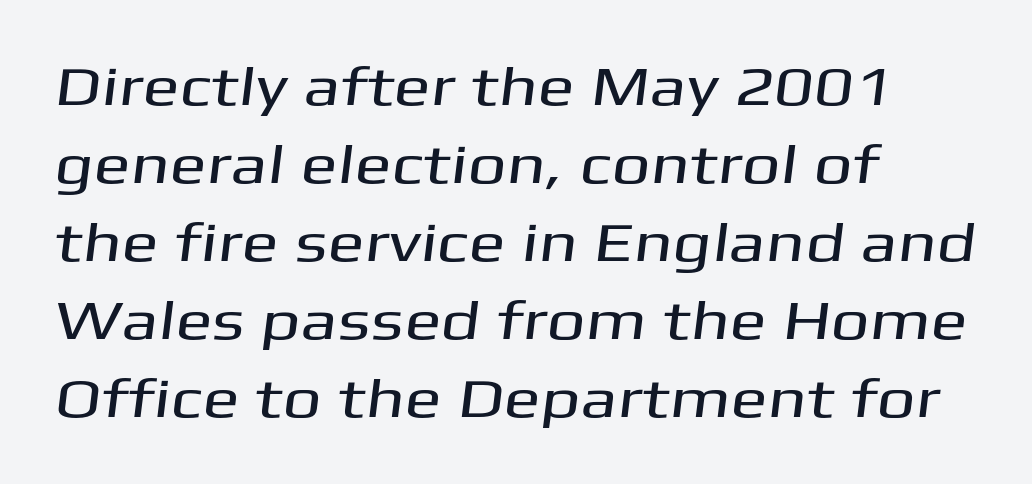
Q: Is the typeface a serif or a sans-serif typeface? A: Sans-serif.
Q: Is the text underlined? A: No.
Q: How is the paragraph aligned? A: Left-aligned.
Q: Is the spacing between letters normal or unusually wide? A: Normal.
Q: Is the spacing between lines tight, normal or loose? A: Normal.
Q: Width (condensed, normal, or wide)? A: Wide.
Q: Stroke contrast? A: Medium.
Q: x-height? A: Medium.
Q: Monospaced? A: No.
